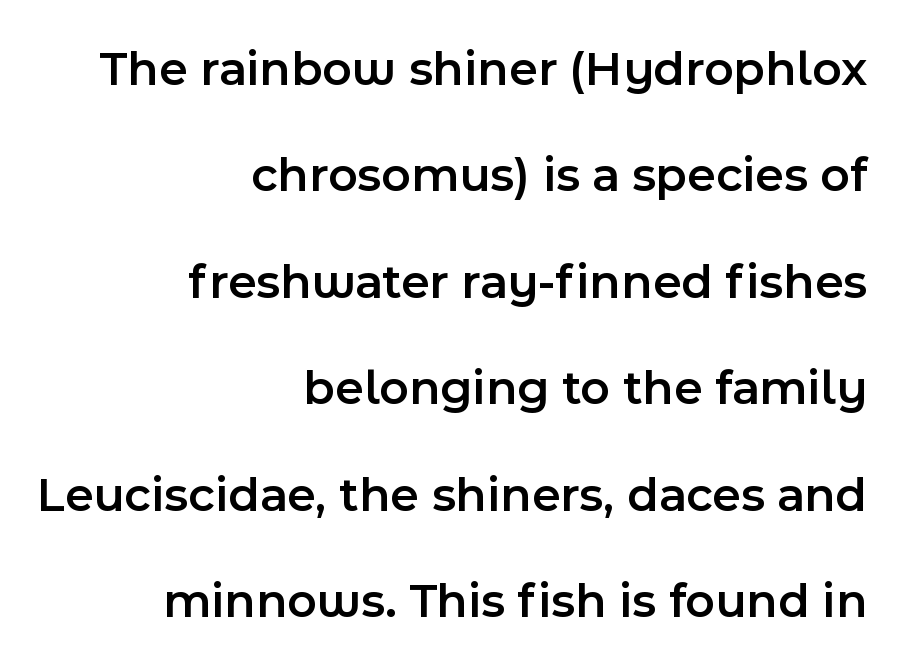
The image shows 50 px semibold sans-serif type, upright; set right-aligned, loose line spacing (2.13x), normal letter spacing, not underlined; a medium x-height.
